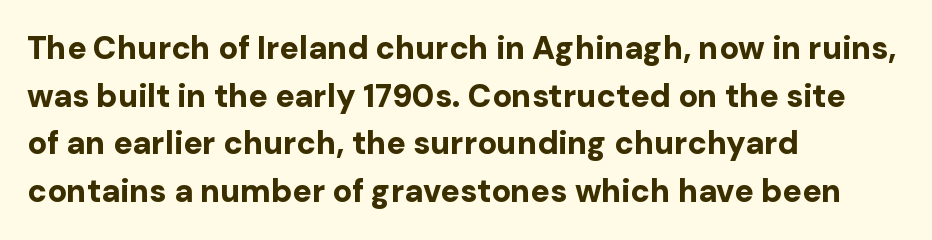
{"serif": "no", "italic": "no", "bold": "yes", "weight": "bold", "width": "normal", "stroke_contrast": "low", "x_height": "medium", "monospaced": "no", "underline": "no", "align": "left", "line_spacing": "normal", "line_spacing_ratio": 1.49, "letter_spacing": "normal", "letter_spacing_em": 0.0, "glyph_px": 32}
